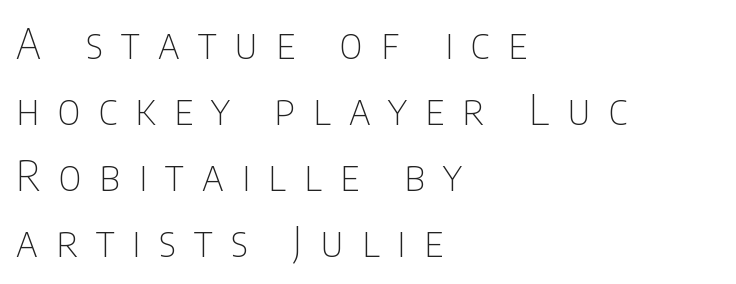
{"serif": "no", "italic": "no", "bold": "no", "weight": "thin", "width": "condensed", "stroke_contrast": "low", "x_height": "large", "monospaced": "no", "underline": "no", "align": "left", "line_spacing": "normal", "line_spacing_ratio": 1.61, "letter_spacing": "wide", "letter_spacing_em": 0.44, "glyph_px": 41}
